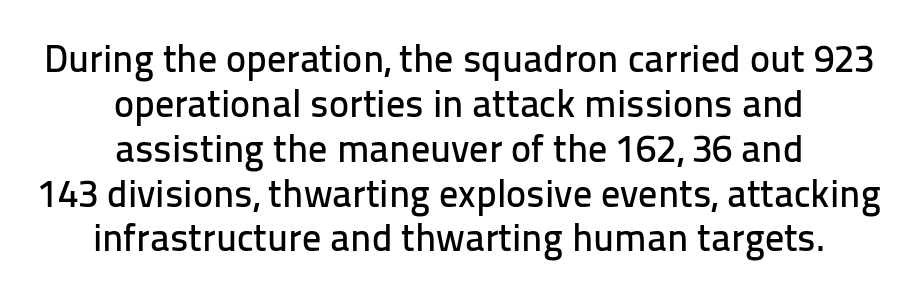
{"serif": "no", "italic": "no", "width": "normal", "stroke_contrast": "low", "x_height": "medium", "monospaced": "no", "underline": "no", "align": "center", "line_spacing_ratio": 1.18, "letter_spacing": "normal", "letter_spacing_em": 0.0, "glyph_px": 38}
